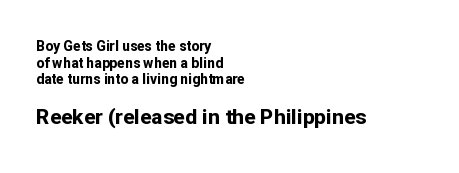
Glyph-to-glyph distance matches everyday printed text. Chunky letters — that's bold for sure. Here the second block reads like a headline and the first like body copy. Has an underline been added? It has not.
